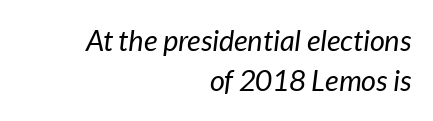
Q: Is the text bold? A: No.
Q: Is the text italic (slanted)? A: Yes, it leans right by about 7 degrees.
Q: Is the text underlined? A: No.
Q: How is the paragraph aligned? A: Right-aligned.
Q: Is the spacing between letters normal or unusually wide? A: Normal.
Q: Is the spacing between lines tight, normal or loose? A: Normal.
Q: Width (condensed, normal, or wide)? A: Normal.
Q: Stroke contrast? A: Low.
Q: x-height? A: Medium.
Q: Monospaced? A: No.
